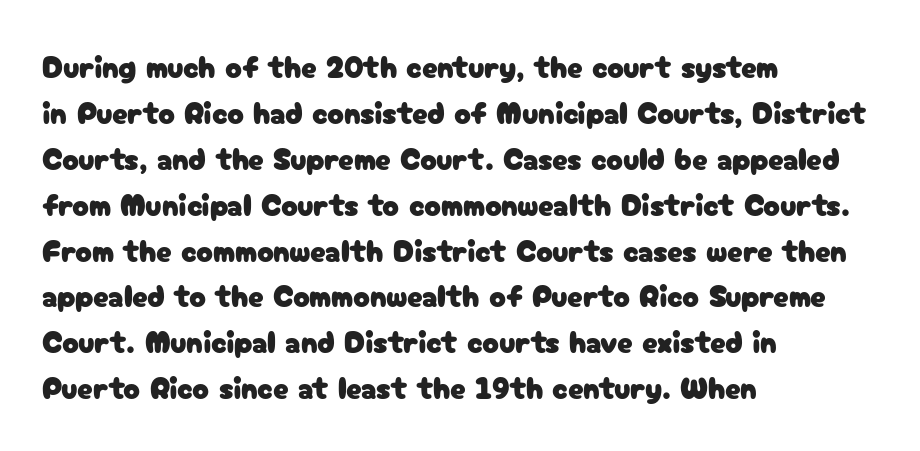
The image shows 31 px sans-serif type, upright; set left-aligned, normal line spacing (1.48x), normal letter spacing, not underlined; low stroke contrast and a medium x-height.
